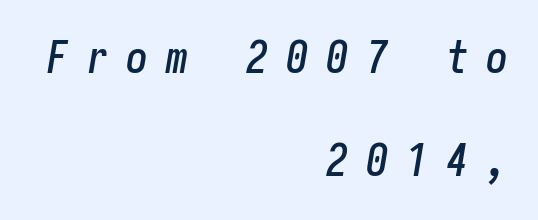
The image shows 44 px condensed type, italic (leaning right); set right-aligned, loose line spacing (2.35x), unusually wide letter spacing (+0.41 em), not underlined; low stroke contrast and a medium x-height.
